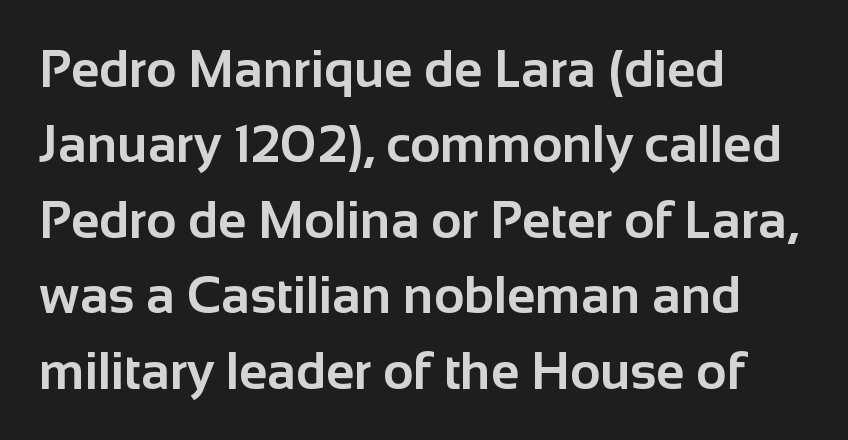
Q: Is the text bold? A: Yes.
Q: Is the text italic (slanted)? A: No, it is upright.
Q: Is the typeface a serif or a sans-serif typeface? A: Sans-serif.
Q: Is the text underlined? A: No.
Q: How is the paragraph aligned? A: Left-aligned.
Q: Is the spacing between letters normal or unusually wide? A: Normal.
Q: Is the spacing between lines tight, normal or loose? A: Normal.
Q: Width (condensed, normal, or wide)? A: Normal.
Q: Stroke contrast? A: Low.
Q: x-height? A: Medium.
Q: Monospaced? A: No.
